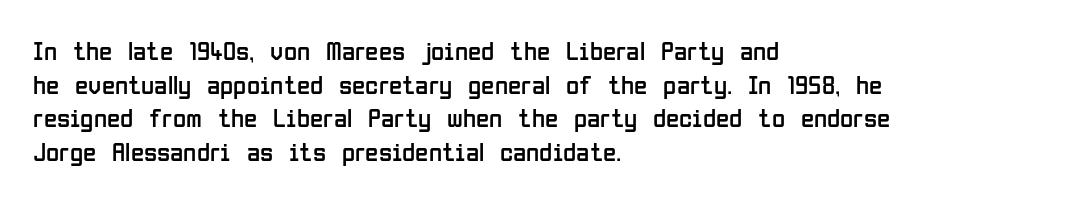
Whoever set this chose a conventional vertical rhythm. Each stroke keeps to a modest, everyday thickness or less. Is there any slant? The stems are plumb. Any mark beneath the type? The region is blank. Horizontal alignment here is leftward, the default for most running prose.
